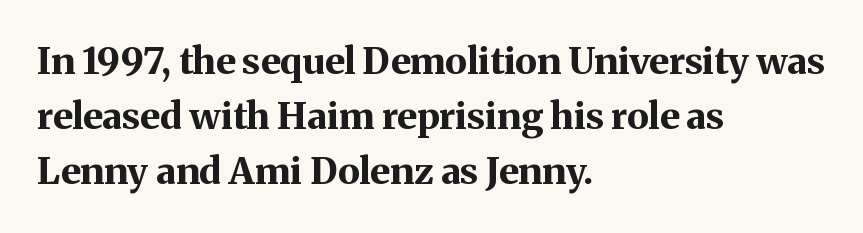
Words float on clear page, feet unadorned. Do the characters align in a grid? No, the font is proportional. This sample uses a serif face. Here the glyphs are tracked normally, forming tight word shapes. Chunky letters — that's bold for sure. The lines sit at an ordinary, default distance from one another.
